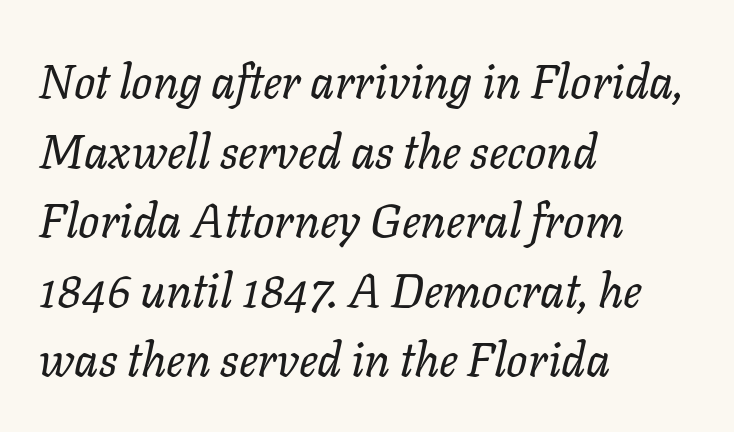
{"italic": "yes", "lean": "right", "slant_degrees": 11, "bold": "no", "weight": "regular", "width": "normal", "stroke_contrast": "low", "x_height": "medium", "monospaced": "no", "underline": "no", "align": "left", "line_spacing": "normal", "line_spacing_ratio": 1.48, "letter_spacing": "normal", "letter_spacing_em": 0.0, "glyph_px": 47}
